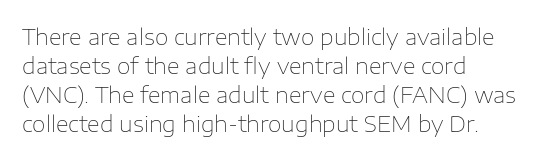
The image shows 22 px text type, upright; set left-aligned, normal line spacing (1.32x), normal letter spacing, not underlined.
